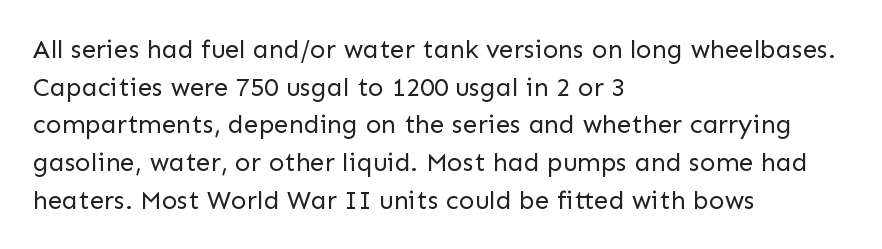
The image shows 26 px text type, upright; set left-aligned, normal line spacing (1.45x), normal letter spacing, not underlined.
